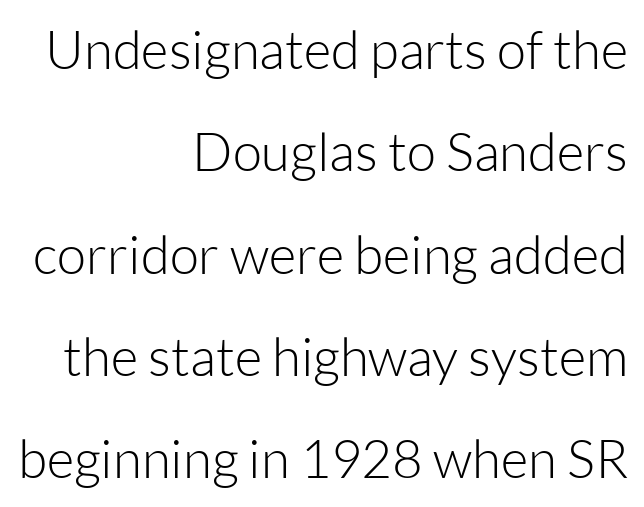
Q: Is the text bold? A: No.
Q: Is the text italic (slanted)? A: No, it is upright.
Q: Is the typeface a serif or a sans-serif typeface? A: Sans-serif.
Q: Is the text underlined? A: No.
Q: How is the paragraph aligned? A: Right-aligned.
Q: Is the spacing between letters normal or unusually wide? A: Normal.
Q: Is the spacing between lines tight, normal or loose? A: Loose.
Q: Width (condensed, normal, or wide)? A: Normal.
Q: Stroke contrast? A: Low.
Q: x-height? A: Medium.
Q: Monospaced? A: No.
